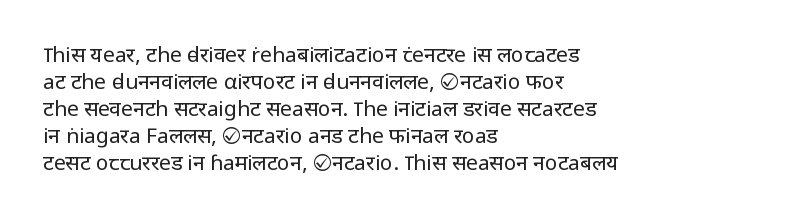
{"italic": "no", "bold": "no", "underline": "no", "align": "left", "line_spacing": "normal", "line_spacing_ratio": 1.29, "letter_spacing": "normal", "letter_spacing_em": 0.0, "glyph_px": 21}
